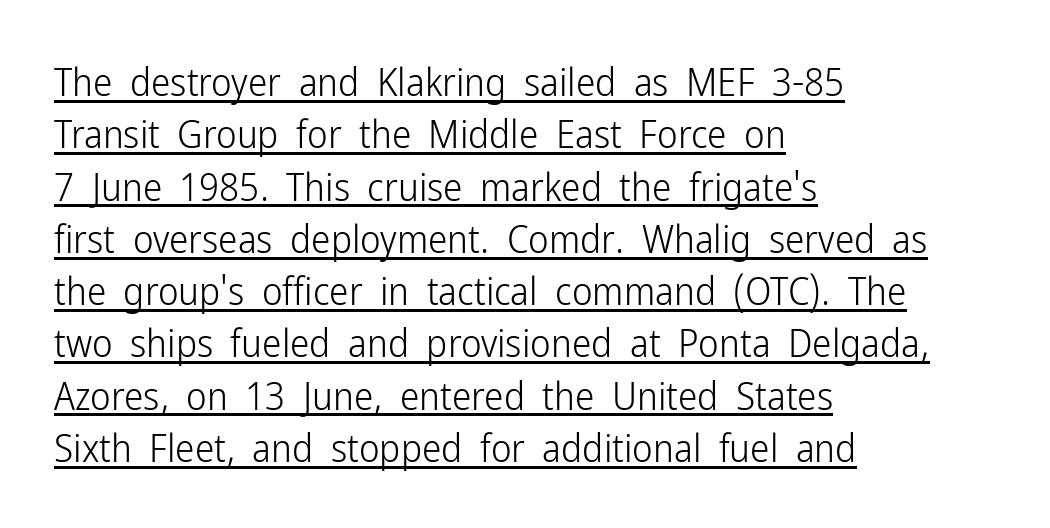
Q: Is the text bold? A: No.
Q: Is the text italic (slanted)? A: No, it is upright.
Q: Is the typeface a serif or a sans-serif typeface? A: Sans-serif.
Q: Is the text underlined? A: Yes.
Q: How is the paragraph aligned? A: Left-aligned.
Q: Is the spacing between letters normal or unusually wide? A: Normal.
Q: Is the spacing between lines tight, normal or loose? A: Normal.
Q: Width (condensed, normal, or wide)? A: Condensed.
Q: Stroke contrast? A: Low.
Q: x-height? A: Medium.
Q: Monospaced? A: No.
